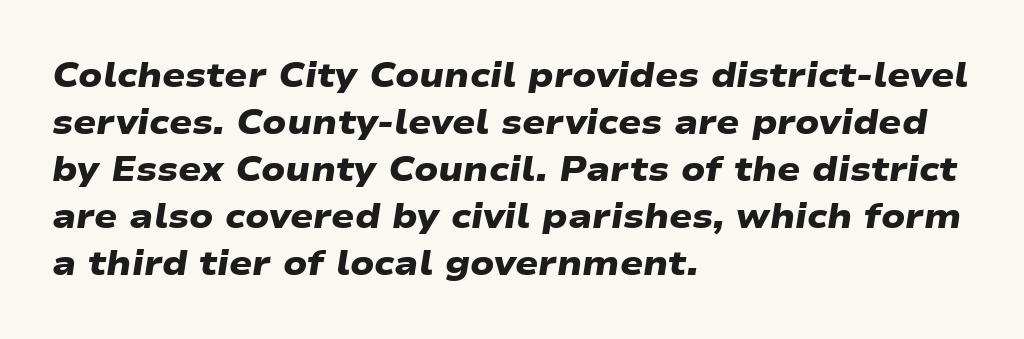
Q: Is the text bold? A: Yes.
Q: Is the typeface a serif or a sans-serif typeface? A: Sans-serif.
Q: Is the text underlined? A: No.
Q: How is the paragraph aligned? A: Left-aligned.
Q: Is the spacing between letters normal or unusually wide? A: Normal.
Q: Is the spacing between lines tight, normal or loose? A: Normal.
Q: Width (condensed, normal, or wide)? A: Wide.
Q: Stroke contrast? A: Low.
Q: x-height? A: Medium.
Q: Monospaced? A: No.
